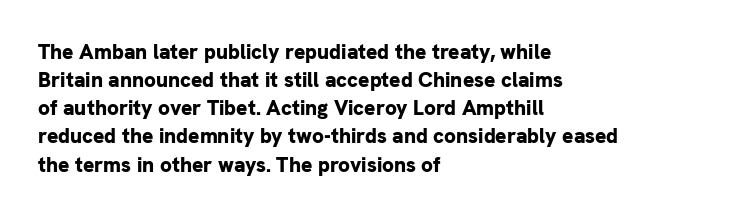
The image shows 21 px bold type, upright; set left-aligned, normal line spacing (1.34x), normal letter spacing, not underlined.
